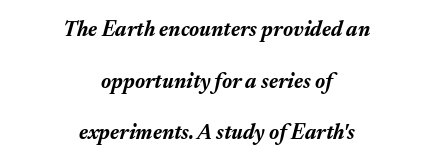
Whoever set this chose breathing room over compactness in the vertical rhythm. Plain, unruled lines of type. Typesetter's note: full bold, strokes at maximum text heaviness. Italic: yes, the glyphs are oblique. Nobody touched the tracking dial on this one.
